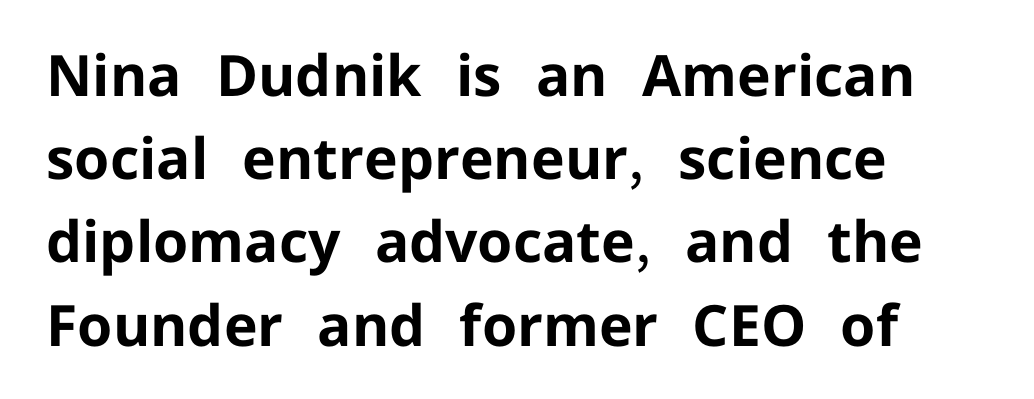
The paragraph shown leans on its left margin. Check under the words: just untouched page. In terms of letterform style, serifs are entirely absent. The passage shown is emphatically bold. Designer's note — italics off, roman on. The gaps between neighbouring characters are ordinary and unremarkable.
